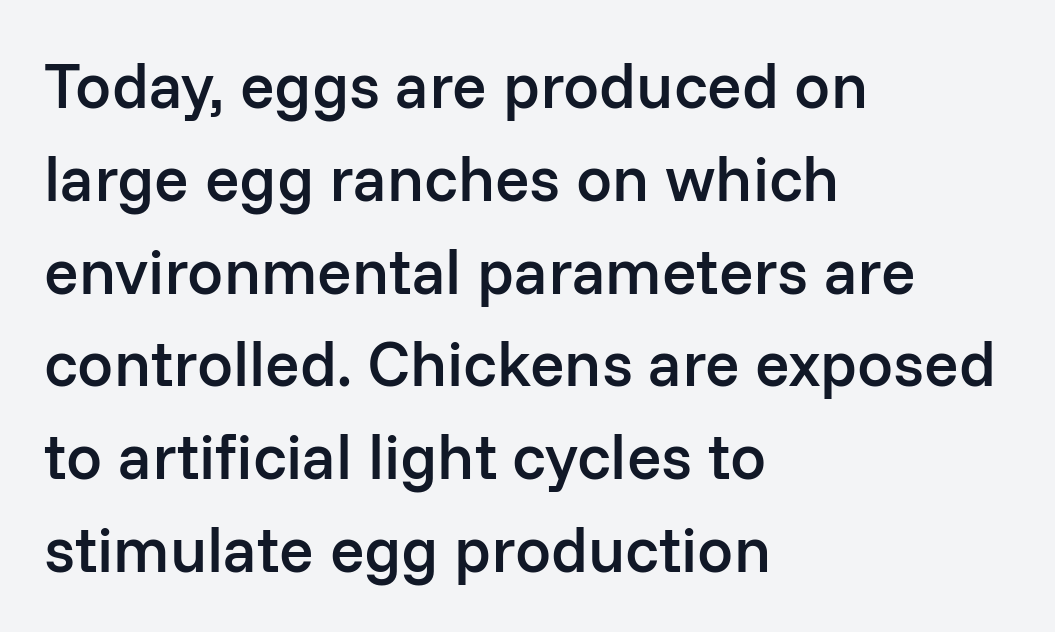
The passage shown is typed in a proportional face where columns would drift. The string is rendered with underlining switched off. The rendering keeps characters at their native spacing. If you drew a ruler down the left edge, every line would touch it. In terms of leading, this rendering sits right in the middle. Tall strokes in this sample are plumb rather than angled.
